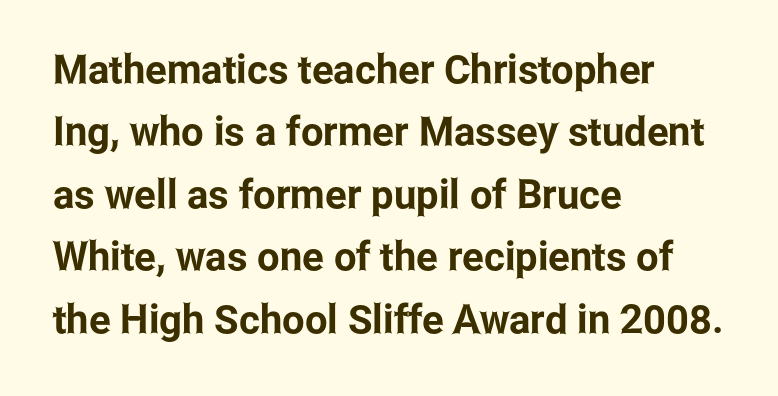
{"serif": "no", "italic": "no", "width": "condensed", "stroke_contrast": "low", "x_height": "medium", "monospaced": "no", "underline": "no", "align": "left", "line_spacing": "normal", "line_spacing_ratio": 1.56, "letter_spacing": "normal", "letter_spacing_em": 0.0, "glyph_px": 40}
